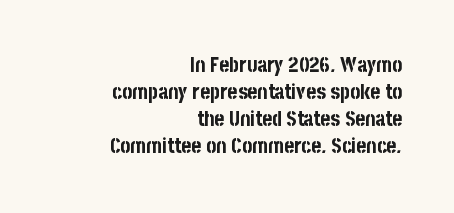
The image shows 21 px bold type, upright; set right-aligned, normal line spacing (1.29x), normal letter spacing, not underlined.
